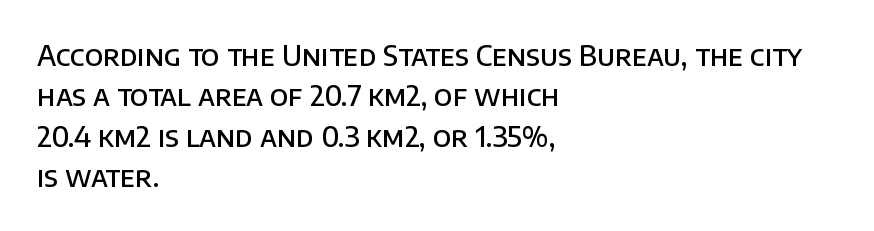
{"serif": "no", "italic": "no", "bold": "semi", "weight": "semibold", "width": "normal", "stroke_contrast": "low", "x_height": "large", "monospaced": "no", "underline": "no", "align": "left", "line_spacing": "normal", "line_spacing_ratio": 1.44, "letter_spacing": "normal", "letter_spacing_em": 0.0, "glyph_px": 28}
